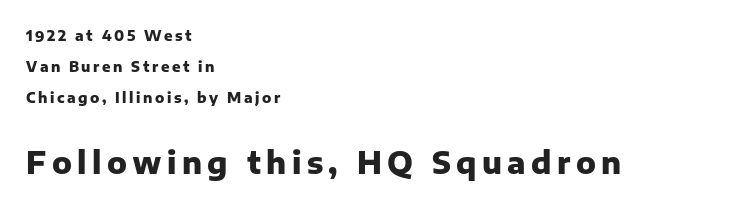
{"serif": "no", "italic": "no", "bold": "yes", "weight": "heavy", "width": "normal", "stroke_contrast": "low", "x_height": "medium", "monospaced": "no", "underline": "no", "align": "left", "line_spacing": "loose", "line_spacing_ratio": 2.22, "larger_block": "second", "size_ratio": 2.14, "glyph_px": 30}
